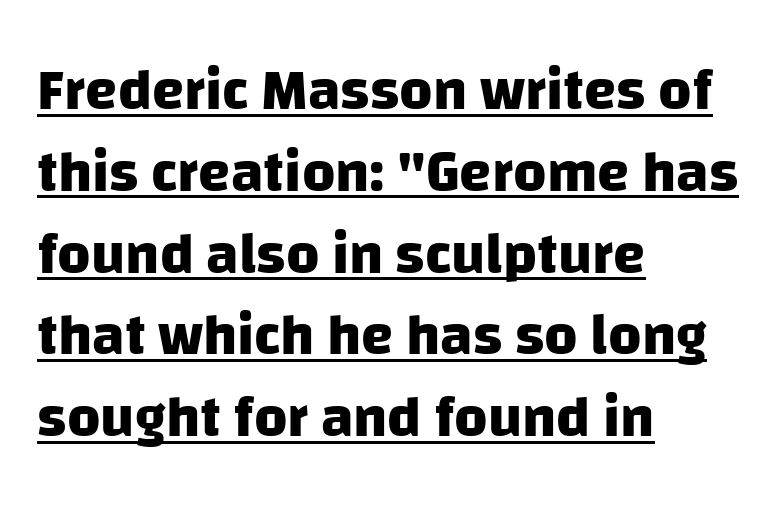
The image shows 58 px heavy sans-serif type; set left-aligned, normal line spacing (1.41x), normal letter spacing, underlined; low stroke contrast and a large x-height.
